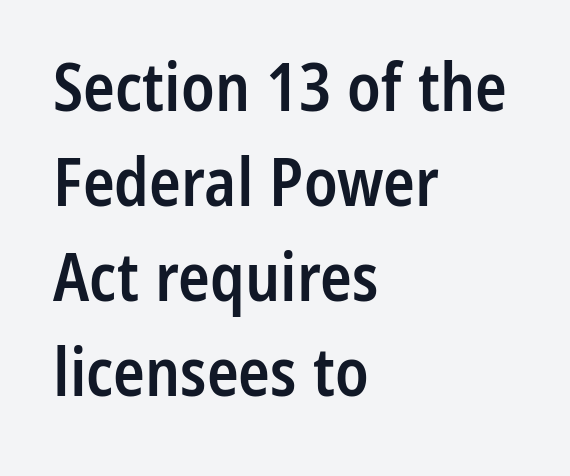
Q: Is the text bold? A: Semi-bold.
Q: Is the text italic (slanted)? A: No, it is upright.
Q: Is the typeface a serif or a sans-serif typeface? A: Sans-serif.
Q: Is the text underlined? A: No.
Q: How is the paragraph aligned? A: Left-aligned.
Q: Is the spacing between letters normal or unusually wide? A: Normal.
Q: Is the spacing between lines tight, normal or loose? A: Normal.
Q: Width (condensed, normal, or wide)? A: Condensed.
Q: Stroke contrast? A: Low.
Q: x-height? A: Medium.
Q: Monospaced? A: No.
